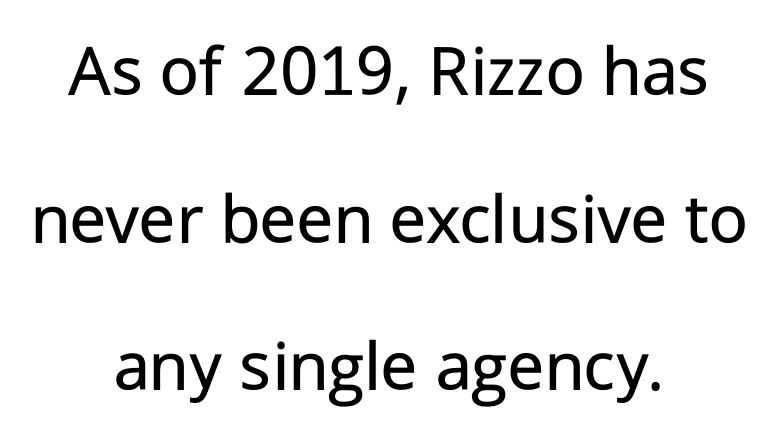
The image shows 75 px regular-weight sans-serif type, upright; set centered, loose line spacing (1.97x), normal letter spacing, not underlined; low stroke contrast and a medium x-height.
